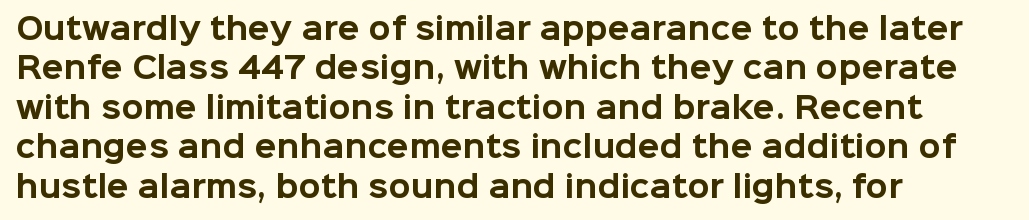
The image shows 29 px bold sans-serif type, upright; set left-aligned, normal line spacing (1.36x), normal letter spacing, not underlined; low stroke contrast and a medium x-height.
